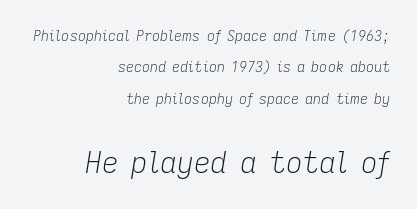
Q: Is the text bold? A: No.
Q: Is the text italic (slanted)? A: Yes, it leans right by about 9 degrees.
Q: Is the text underlined? A: No.
Q: How is the paragraph aligned? A: Right-aligned.
Q: Is the spacing between letters normal or unusually wide? A: Normal.
Q: Is the spacing between lines tight, normal or loose? A: Loose.
Q: Which block of text is set in a larger size, the first (top) or the second (bottom)? A: The second (bottom) one.
Q: Width (condensed, normal, or wide)? A: Normal.
Q: Stroke contrast? A: Low.
Q: x-height? A: Medium.
Q: Monospaced? A: No.
